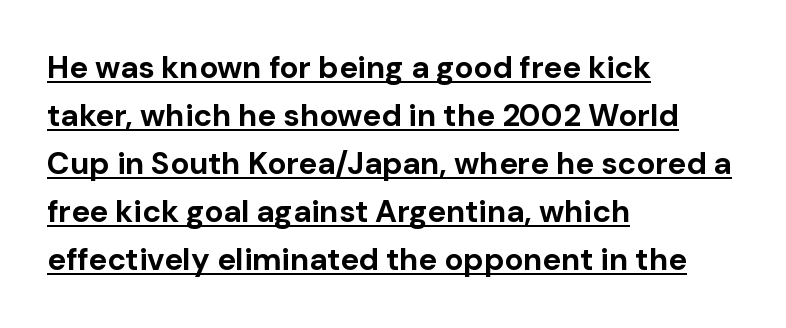
Q: Is the text bold? A: Yes.
Q: Is the text italic (slanted)? A: No, it is upright.
Q: Is the typeface a serif or a sans-serif typeface? A: Sans-serif.
Q: Is the text underlined? A: Yes.
Q: How is the paragraph aligned? A: Left-aligned.
Q: Is the spacing between letters normal or unusually wide? A: Normal.
Q: Is the spacing between lines tight, normal or loose? A: Normal.
Q: Width (condensed, normal, or wide)? A: Normal.
Q: Stroke contrast? A: Low.
Q: x-height? A: Medium.
Q: Monospaced? A: No.
